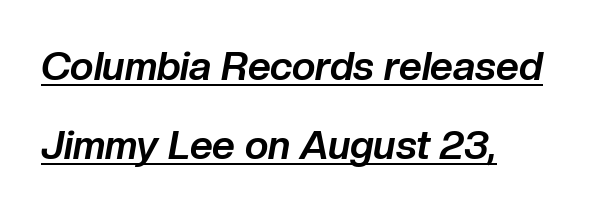
{"italic": "yes", "lean": "right", "slant_degrees": 10, "bold": "yes", "weight": "bold", "width": "normal", "stroke_contrast": "low", "x_height": "medium", "monospaced": "no", "underline": "yes", "align": "left", "line_spacing": "loose", "line_spacing_ratio": 1.97, "letter_spacing": "normal", "letter_spacing_em": 0.0, "glyph_px": 40}
